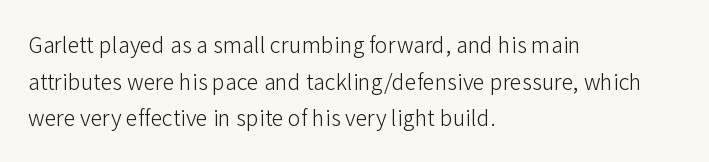
Standard letterfit; no display-style spreading of the glyphs. No chunkiness to these letters — they're not bold. This is roman type, the default non-slanted kind. Does the copy run flush right? No — it runs flush left.
